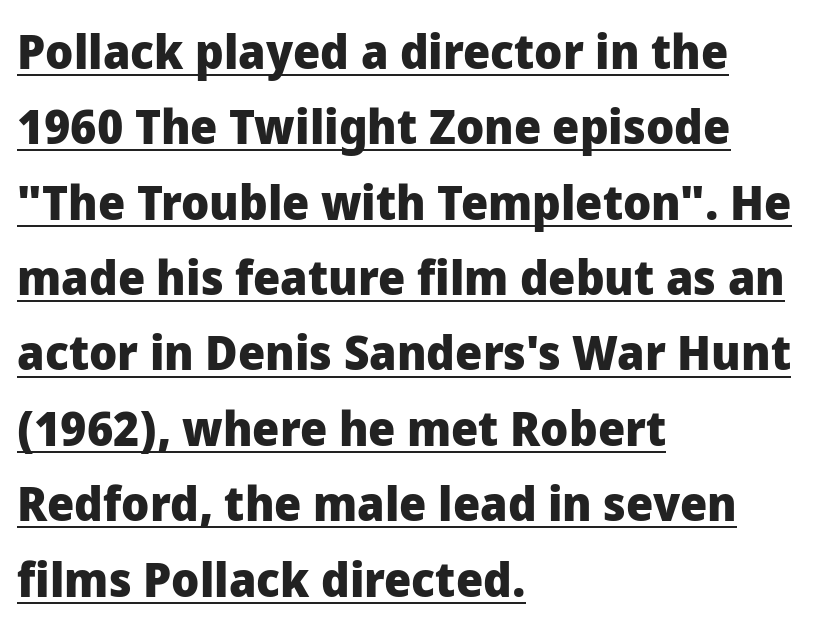
Each letter keeps its own natural width here, so spacing adapts to shape. Vertically, the passage feels balanced, rows spaced as you'd expect. This sample is left-justified, so line endings fall wherever the words run out. The glyphs have the mass of a bold cut.
